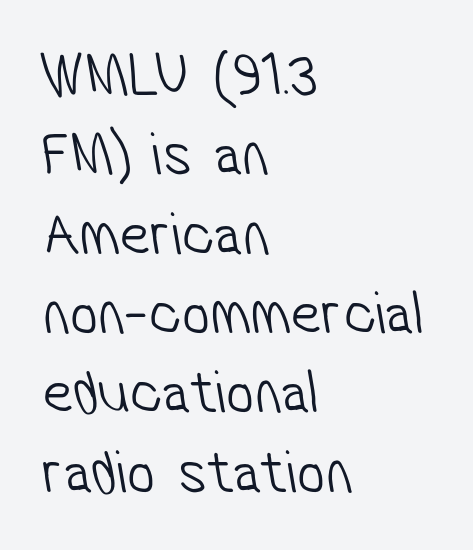
{"serif": "no", "bold": "no", "weight": "light", "width": "condensed", "stroke_contrast": "low", "x_height": "medium", "monospaced": "no", "underline": "no", "align": "left", "line_spacing": "normal", "line_spacing_ratio": 1.28, "letter_spacing": "normal", "letter_spacing_em": 0.0, "glyph_px": 62}
